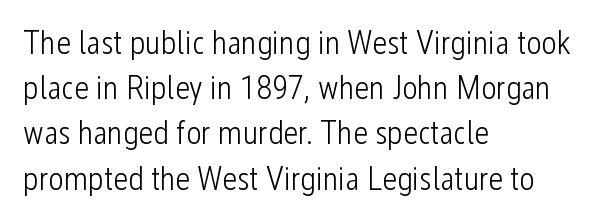
{"serif": "no", "italic": "no", "bold": "no", "weight": "light", "width": "condensed", "stroke_contrast": "low", "x_height": "medium", "monospaced": "no", "underline": "no", "align": "left", "line_spacing": "normal", "line_spacing_ratio": 1.37, "letter_spacing": "normal", "letter_spacing_em": 0.0, "glyph_px": 33}
